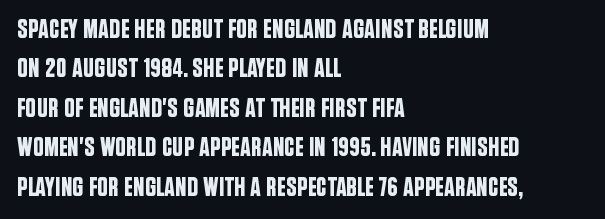
Rule under the text: the space is simply empty. The passage is arranged the way most books set body copy — flush left. This is the regular roman posture of the typeface. Default kerning and tracking; the words read as compact shapes.
